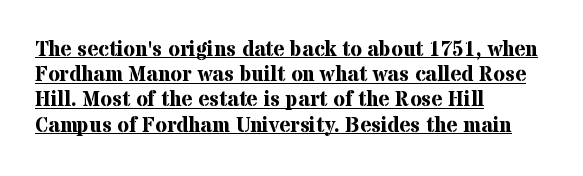
{"italic": "no", "bold": "yes", "underline": "yes", "align": "left", "line_spacing_ratio": 1.2, "letter_spacing": "normal", "letter_spacing_em": 0.0, "glyph_px": 21}
